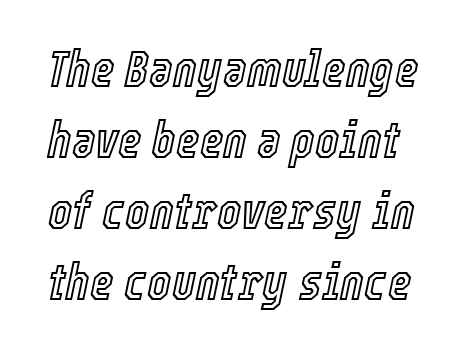
{"italic": "yes", "lean": "right", "slant_degrees": 12, "width": "condensed", "x_height": "medium", "monospaced": "no", "underline": "no", "line_spacing": "normal", "line_spacing_ratio": 1.39, "letter_spacing": "normal", "letter_spacing_em": 0.0, "glyph_px": 51}
